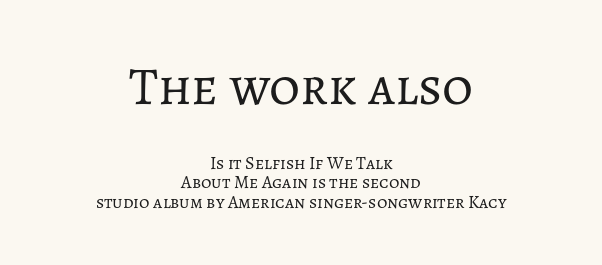
If you drew a line through each stem, it would be perfectly vertical. The designer dialed line spacing down below the default. The passage shown is typed in a proportional face where columns would drift. A typesetter would call this zero additional tracking. The paragraph shown floats in the horizontal middle.
